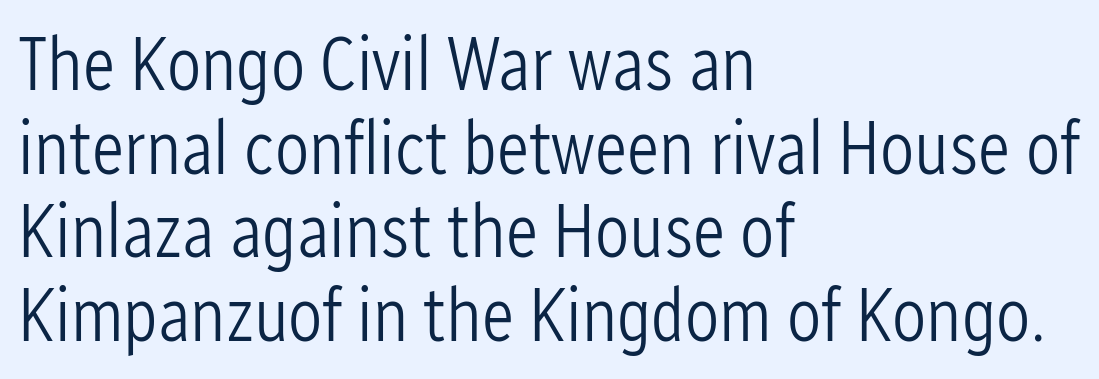
Teacher's note: observe the even left margin — that is flush-left alignment. This sample uses a sans-serif face. You can tell it's not italic because the verticals are truly vertical. The face looks like a standard text weight, possibly lighter.
